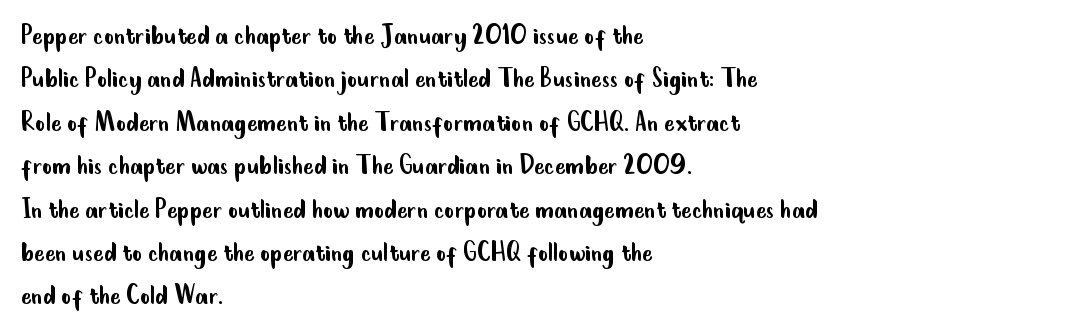
Line starts are locked; line ends wander. Classification — sans serif. This block has exactly the height ordinary leading produces. A typesetter would call this proportional, since set widths differ per character. Here the glyphs are tracked normally, forming tight word shapes.
